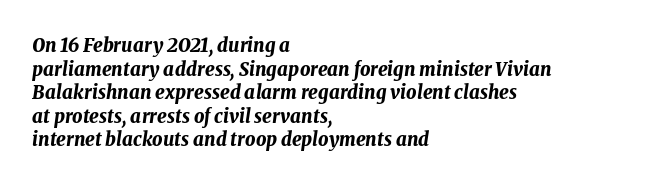
The image shows 20 px bold type, italic (leaning right); set left-aligned, line spacing 1.18x, normal letter spacing, not underlined.
